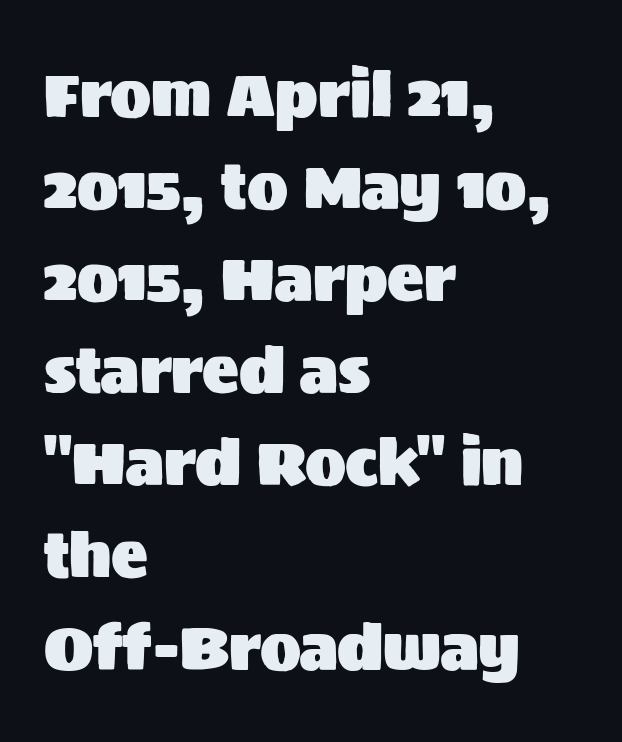
{"serif": "no", "italic": "no", "width": "normal", "stroke_contrast": "medium", "x_height": "large", "monospaced": "no", "underline": "no", "align": "left", "line_spacing": "normal", "line_spacing_ratio": 1.51, "letter_spacing": "normal", "letter_spacing_em": 0.0, "glyph_px": 61}
